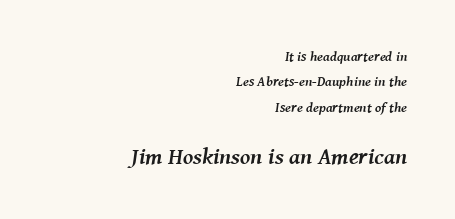
Rendered with sloped, italic letterforms. Inter-character spacing is left at the font's built-in metrics. Clear beneath every line of the passage. Notice how the passage keeps a crisp vertical edge on the right only. Size hierarchy here favors the trailing block over the leading one. The typesetting leans heavy: a genuine bold.
